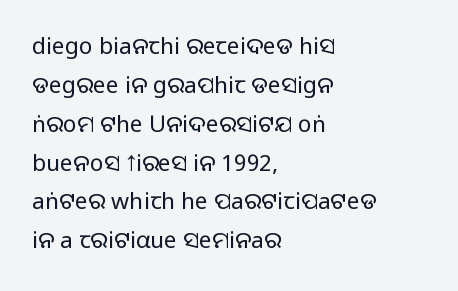
Ordinary non-slanted type is in use. The words here are not underlined. Does extra space separate the letters? No, they use regular spacing. In CSS terms this would be text-align: left. Leading: standard.
